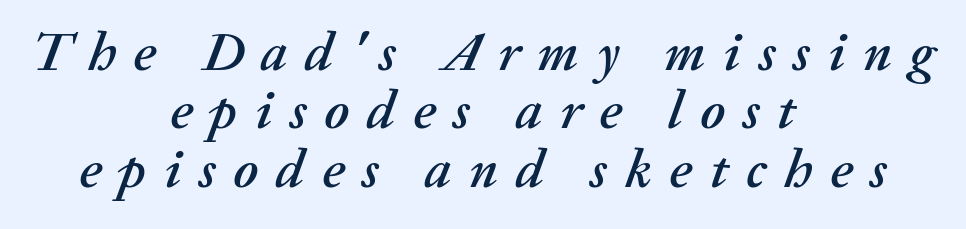
Is the type slanted? Yes — the strokes lean at a clear angle. Spacing verdict: proportional, widths tailored to each character. Descenders hang freely into open space. Each line is balanced around a shared central axis.
